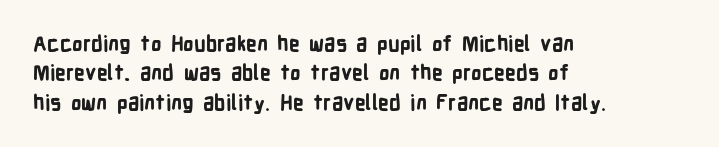
{"italic": "no", "bold": "yes", "underline": "no", "align": "left", "line_spacing": "normal", "line_spacing_ratio": 1.4, "letter_spacing": "normal", "letter_spacing_em": 0.0, "glyph_px": 21}
